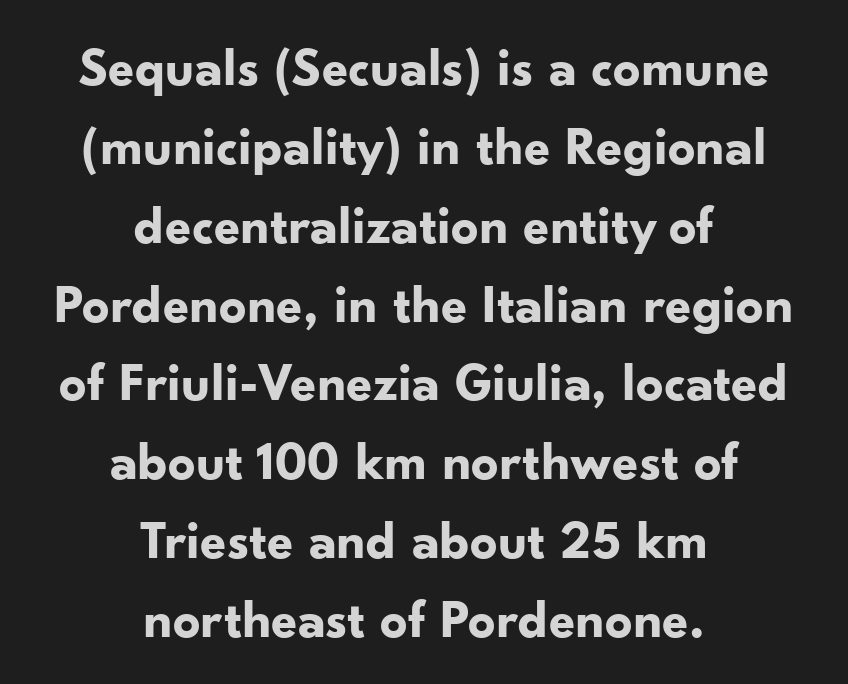
If you drew a line through each stem, it would be perfectly vertical. How would I describe the line gaps? Plain and ordinary. The letters advance in unequal steps, a hallmark of proportional type. Underlining? Definitely not there. The letters carry no serifs — their stems end cleanly without finishing strokes. Set as a true bold cut, around the 700 mark.
